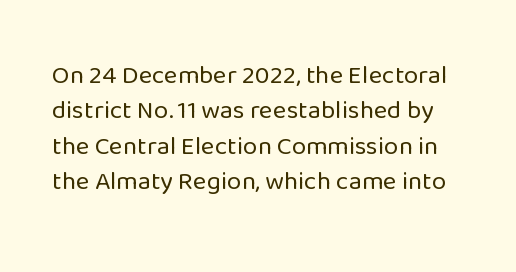
The image shows 26 px text type, upright; set normal line spacing (1.36x), normal letter spacing, not underlined.
